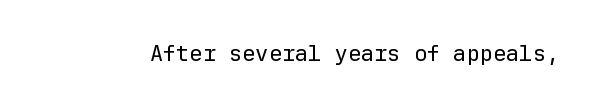
{"italic": "no", "bold": "no", "underline": "no", "letter_spacing": "normal", "letter_spacing_em": 0.0, "glyph_px": 22}
